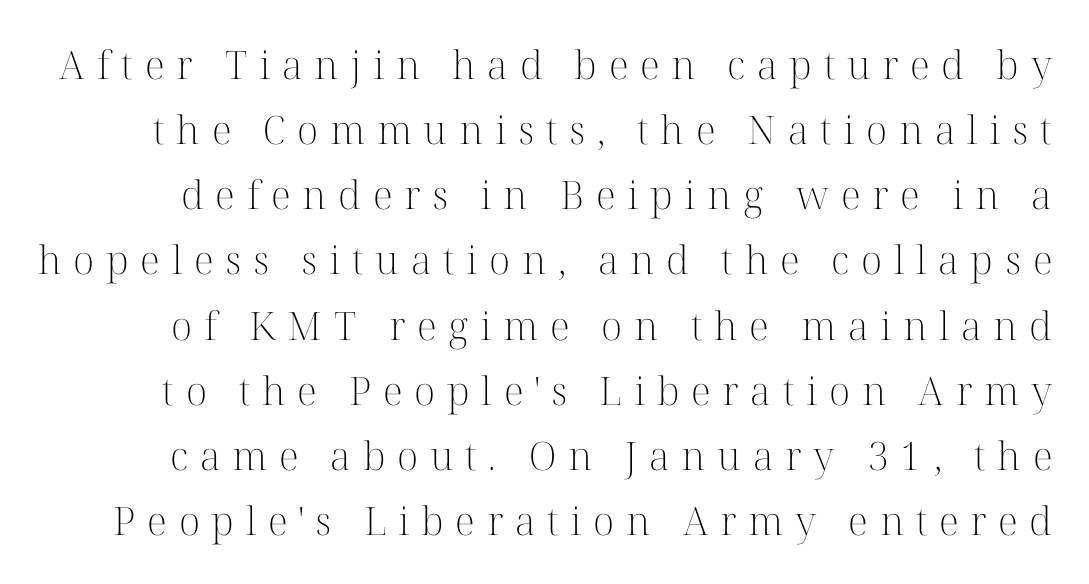
Q: Is the text bold? A: No.
Q: Is the text italic (slanted)? A: No, it is upright.
Q: Is the typeface a serif or a sans-serif typeface? A: Serif.
Q: Is the text underlined? A: No.
Q: Is the spacing between letters normal or unusually wide? A: Unusually wide.
Q: Is the spacing between lines tight, normal or loose? A: Normal.
Q: Width (condensed, normal, or wide)? A: Normal.
Q: Stroke contrast? A: High.
Q: x-height? A: Medium.
Q: Monospaced? A: No.
